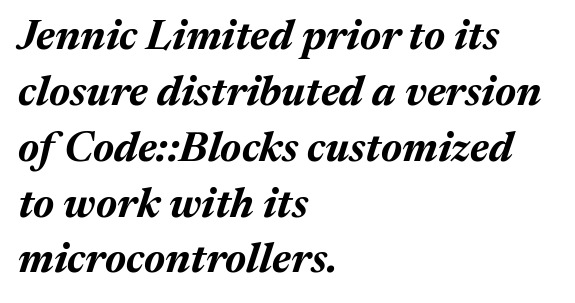
Q: Is the text bold? A: Yes.
Q: Is the text italic (slanted)? A: Yes, it leans right by about 17 degrees.
Q: Is the text underlined? A: No.
Q: How is the paragraph aligned? A: Left-aligned.
Q: Is the spacing between letters normal or unusually wide? A: Normal.
Q: Is the spacing between lines tight, normal or loose? A: Normal.
Q: Width (condensed, normal, or wide)? A: Normal.
Q: Stroke contrast? A: Medium.
Q: x-height? A: Medium.
Q: Monospaced? A: No.
